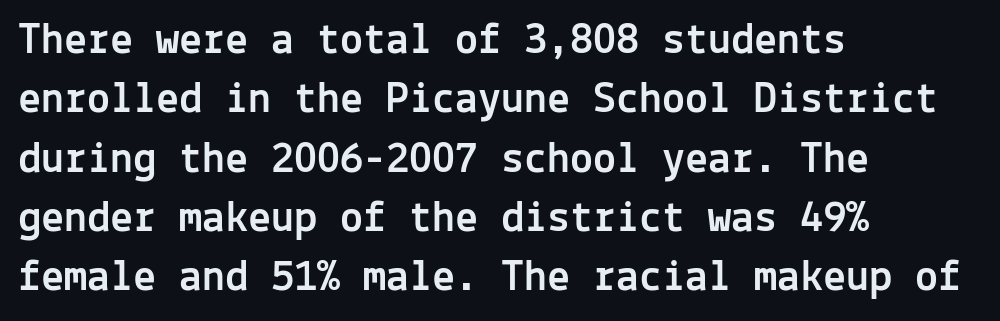
Q: Is the text italic (slanted)? A: No, it is upright.
Q: Is the typeface a serif or a sans-serif typeface? A: Sans-serif.
Q: Is the text underlined? A: No.
Q: How is the paragraph aligned? A: Left-aligned.
Q: Is the spacing between letters normal or unusually wide? A: Normal.
Q: Is the spacing between lines tight, normal or loose? A: Normal.
Q: Width (condensed, normal, or wide)? A: Normal.
Q: x-height? A: Medium.
Q: Monospaced? A: Yes.
